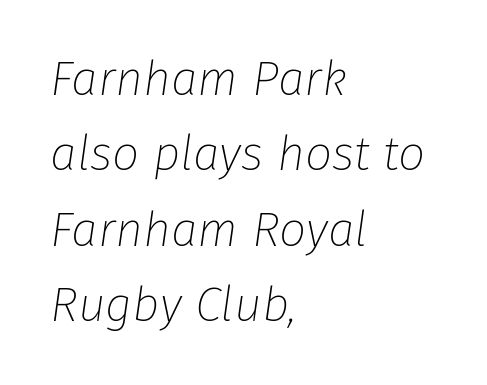
Q: Is the text bold? A: No.
Q: Is the text italic (slanted)? A: Yes, it leans right by about 8 degrees.
Q: Is the text underlined? A: No.
Q: How is the paragraph aligned? A: Left-aligned.
Q: Is the spacing between letters normal or unusually wide? A: Normal.
Q: Is the spacing between lines tight, normal or loose? A: Normal.
Q: Width (condensed, normal, or wide)? A: Normal.
Q: Stroke contrast? A: Low.
Q: x-height? A: Medium.
Q: Monospaced? A: No.
